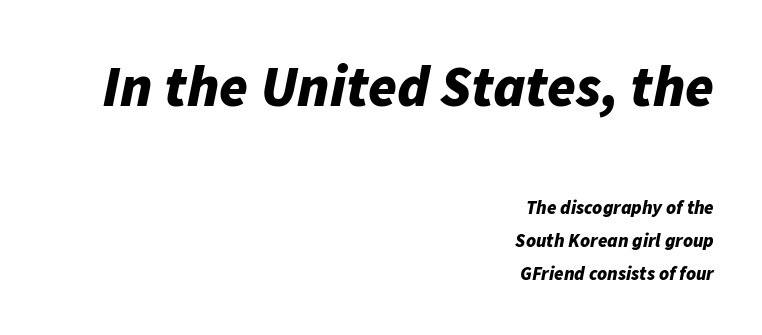
The image shows 58 px bold type, italic (leaning right); set right-aligned, line spacing 1.74x, normal letter spacing, not underlined; the first (top) block is 3.05x larger; low stroke contrast and a medium x-height.
